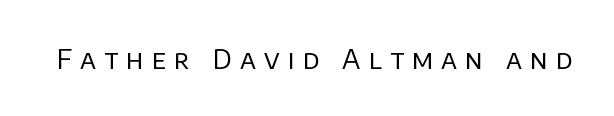
The image shows 27 px text type, upright; set unusually wide letter spacing (+0.3 em), not underlined.
